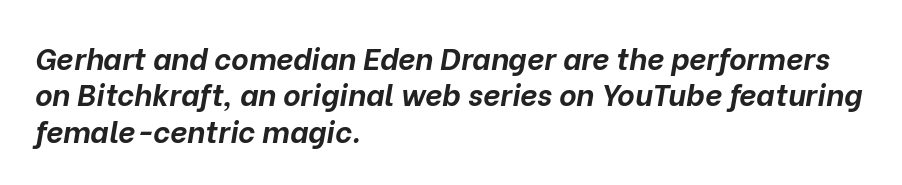
These lines stack with their left ends in a neat column. What weight is shown? A full bold with thick strokes. Is this a fixed-width face? No — the glyphs have proportional, varying widths. There's an unmistakable incline to the writing here. Compared with typical body copy, the letter spacing here is the same. A bare baseline throughout the passage.
